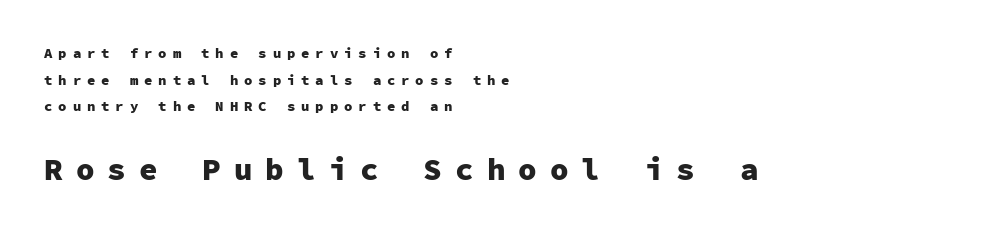
{"serif": "no", "italic": "no", "bold": "yes", "weight": "heavy", "width": "normal", "stroke_contrast": "low", "x_height": "medium", "monospaced": "yes", "underline": "no", "align": "left", "line_spacing": "loose", "line_spacing_ratio": 1.9, "letter_spacing": "wide", "letter_spacing_em": 0.42, "larger_block": "second", "size_ratio": 2.21, "glyph_px": 31}
